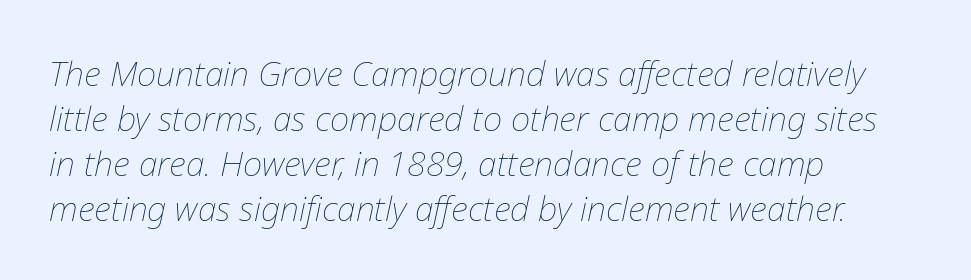
Default kerning and tracking; the words read as compact shapes. These lines stack with their left ends in a neat column. A typesetter would call this leading conventional body-copy spacing. The passage shown is typed in a proportional face where columns would drift.
